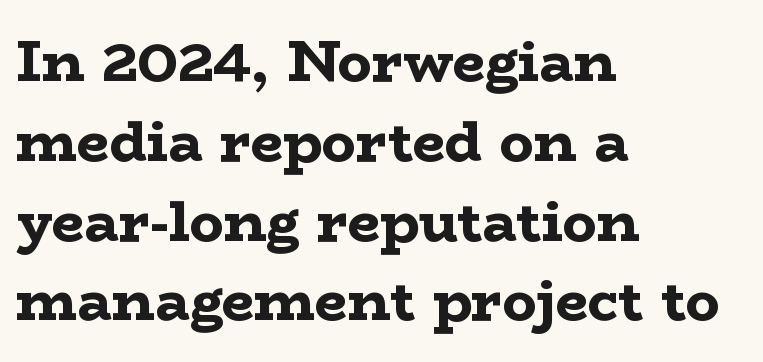
The compositor pushed each line to the left boundary. Is this a fixed-width face? No — the glyphs have proportional, varying widths. You can tell from the footed stems that serif type was used. This is roman type, the default non-slanted kind. Heavy, bold letterforms. One glance says typical: line gaps are just what's usual.
